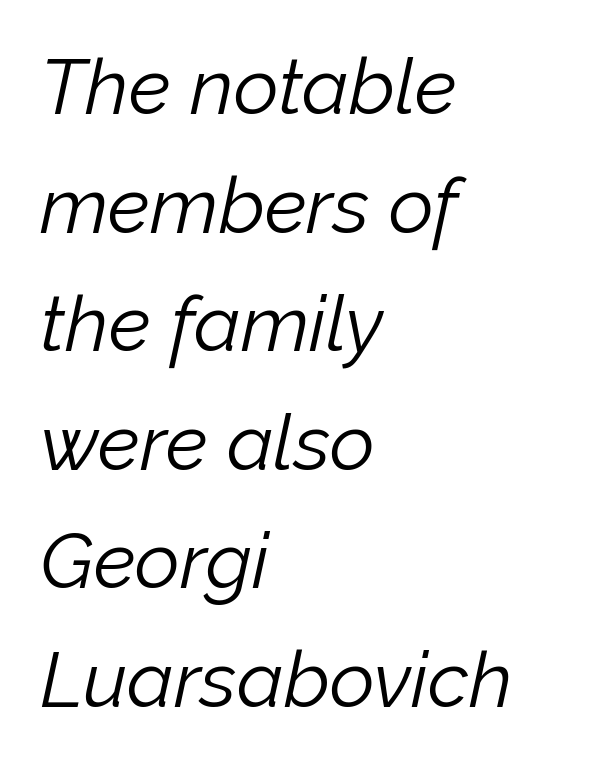
Q: Is the text bold? A: No.
Q: Is the text italic (slanted)? A: Yes, it leans right by about 12 degrees.
Q: Is the text underlined? A: No.
Q: How is the paragraph aligned? A: Left-aligned.
Q: Is the spacing between letters normal or unusually wide? A: Normal.
Q: Is the spacing between lines tight, normal or loose? A: Normal.
Q: Width (condensed, normal, or wide)? A: Normal.
Q: Stroke contrast? A: Low.
Q: x-height? A: Medium.
Q: Monospaced? A: No.
